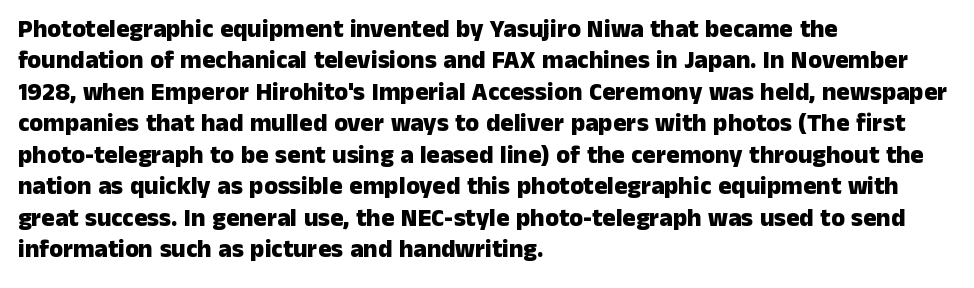
Horizontal alignment here is leftward, the default for most running prose. These lines were composed using upright roman letters. Quick note: underline off. Words appear dense and cohesive because spacing is normal. Honestly, the row spacing looks completely unremarkable. Heft: maximum for text — a bold.
